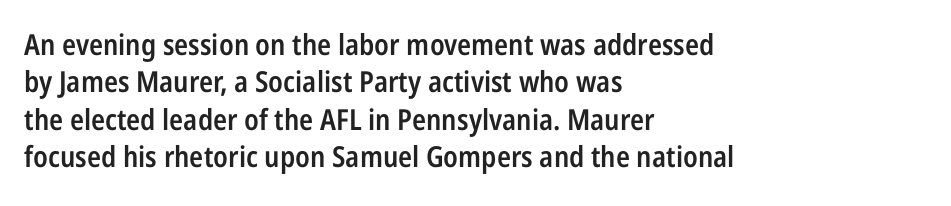
Q: Is the text bold? A: Semi-bold.
Q: Is the text italic (slanted)? A: No, it is upright.
Q: Is the typeface a serif or a sans-serif typeface? A: Sans-serif.
Q: Is the text underlined? A: No.
Q: How is the paragraph aligned? A: Left-aligned.
Q: Is the spacing between letters normal or unusually wide? A: Normal.
Q: Is the spacing between lines tight, normal or loose? A: Normal.
Q: Width (condensed, normal, or wide)? A: Condensed.
Q: Stroke contrast? A: Low.
Q: x-height? A: Medium.
Q: Monospaced? A: No.
